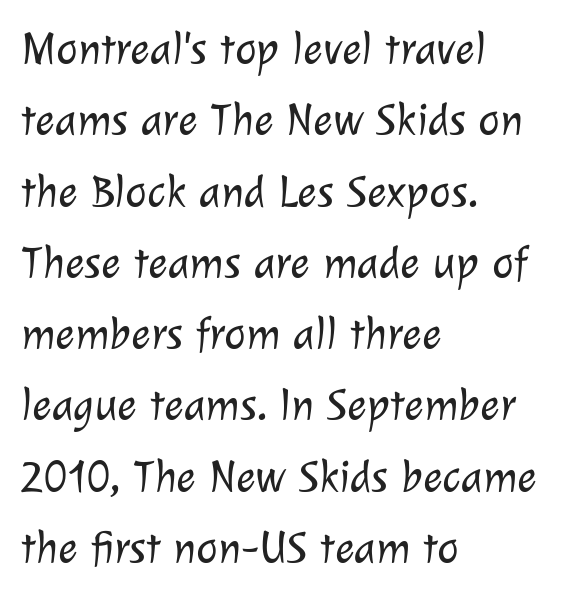
{"serif": "no", "bold": "no", "weight": "light", "width": "normal", "stroke_contrast": "low", "x_height": "medium", "monospaced": "no", "underline": "no", "align": "left", "line_spacing": "normal", "line_spacing_ratio": 1.55, "letter_spacing": "normal", "letter_spacing_em": 0.0, "glyph_px": 46}
